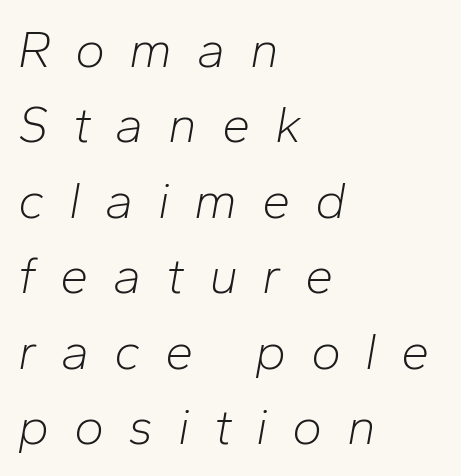
Designer's note — italics engaged. Regarding leading, the lines here are spaced in the standard way. The rendering uses natural spacing where letterforms have individual widths. Display-style spreading of the glyphs; the letterfit is very open. Which margin do the lines hug? The left one — the right edge is uneven. Vertical stems look standard width or narrower in stroke.
